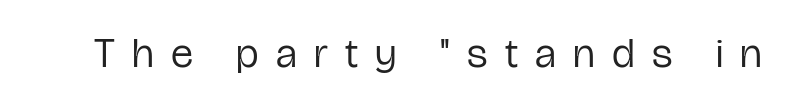
{"serif": "no", "italic": "no", "bold": "no", "weight": "regular", "width": "condensed", "stroke_contrast": "low", "x_height": "medium", "monospaced": "no", "underline": "no", "letter_spacing": "wide", "letter_spacing_em": 0.41, "glyph_px": 42}
